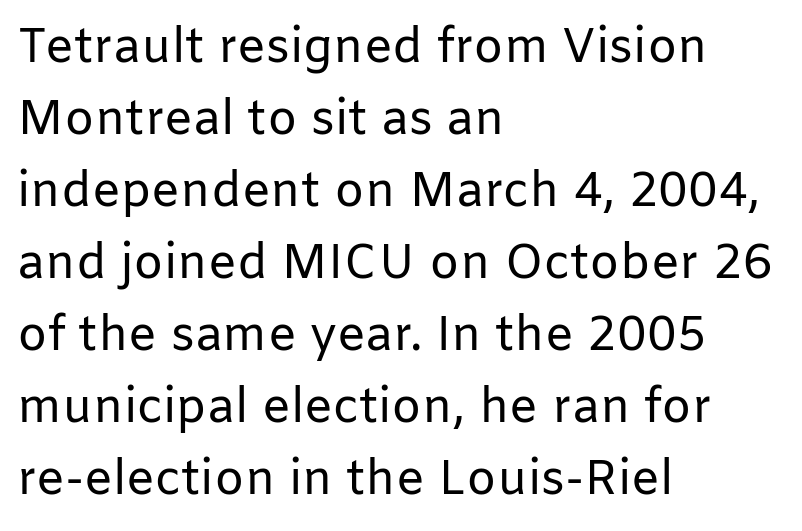
{"serif": "no", "italic": "no", "bold": "no", "weight": "regular", "width": "normal", "stroke_contrast": "low", "x_height": "medium", "monospaced": "no", "underline": "no", "align": "left", "line_spacing": "normal", "line_spacing_ratio": 1.5, "letter_spacing": "normal", "letter_spacing_em": 0.0, "glyph_px": 48}
